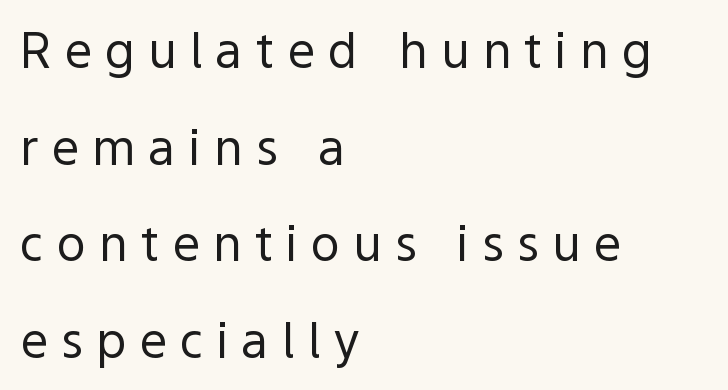
Q: Is the text bold? A: No.
Q: Is the text italic (slanted)? A: No, it is upright.
Q: Is the typeface a serif or a sans-serif typeface? A: Sans-serif.
Q: Is the text underlined? A: No.
Q: How is the paragraph aligned? A: Left-aligned.
Q: Is the spacing between letters normal or unusually wide? A: Unusually wide.
Q: Is the spacing between lines tight, normal or loose? A: Loose.
Q: Width (condensed, normal, or wide)? A: Normal.
Q: x-height? A: Medium.
Q: Monospaced? A: No.
